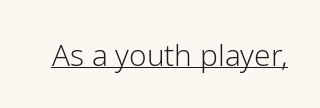
Q: Is the text bold? A: No.
Q: Is the text italic (slanted)? A: No, it is upright.
Q: Is the typeface a serif or a sans-serif typeface? A: Sans-serif.
Q: Is the text underlined? A: Yes.
Q: Is the spacing between letters normal or unusually wide? A: Normal.
Q: Width (condensed, normal, or wide)? A: Normal.
Q: Stroke contrast? A: Low.
Q: x-height? A: Medium.
Q: Monospaced? A: No.
